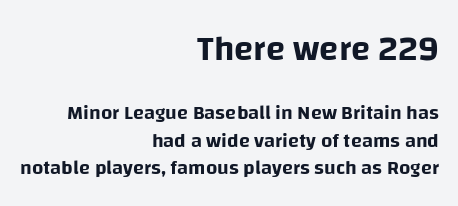
The font family rendered here belongs to the sans-serif group. Inter-character spacing is left at the font's built-in metrics. The baseline area is clear. In terms of leading, this rendering sits right in the middle. The paragraph has a hard right edge and a soft left edge. Spacing verdict: proportional, widths tailored to each character.
